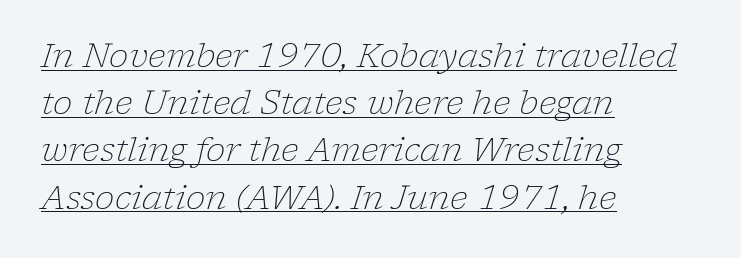
{"serif": "yes", "italic": "yes", "lean": "right", "slant_degrees": 17, "bold": "no", "weight": "light", "width": "normal", "stroke_contrast": "low", "x_height": "medium", "monospaced": "no", "underline": "yes", "align": "left", "line_spacing": "normal", "line_spacing_ratio": 1.43, "letter_spacing": "normal", "letter_spacing_em": 0.0, "glyph_px": 33}
